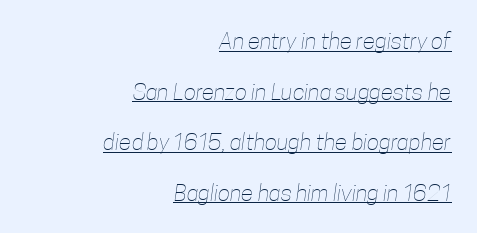
Students, note that the glyphs here touch the page at normal intervals. The strokes are not fattened; the text isn't bold. Is there much room between lines? Yes — plenty of vertical air separates them. Leftover space on each line is placed entirely before the opening word.
